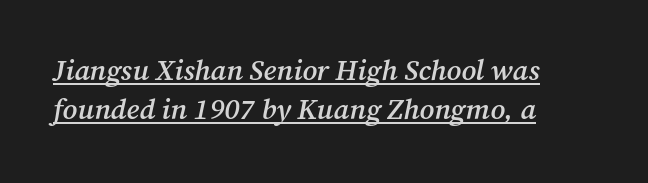
{"serif": "yes", "italic": "yes", "lean": "right", "slant_degrees": 12, "bold": "semi", "weight": "semibold", "width": "normal", "stroke_contrast": "medium", "x_height": "medium", "monospaced": "no", "underline": "yes", "align": "left", "line_spacing": "normal", "line_spacing_ratio": 1.36, "letter_spacing": "normal", "letter_spacing_em": 0.0, "glyph_px": 29}
